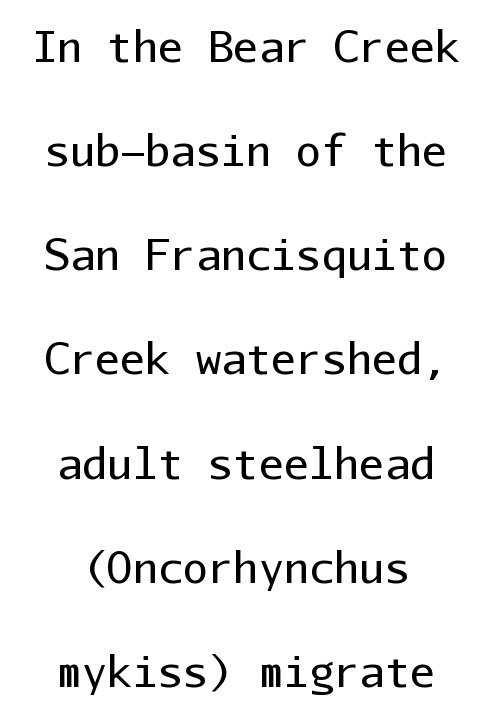
Is the letter spacing exaggerated? No — it looks like the ordinary default. Horizontally, the lines are justified to the midpoint only. Unbolded letterforms with no extra heft. The area under the type is left untouched. Every stem runs plumb, perpendicular to the baseline. Is this a fixed-width face? Yes — each glyph sits in an identical cell.
